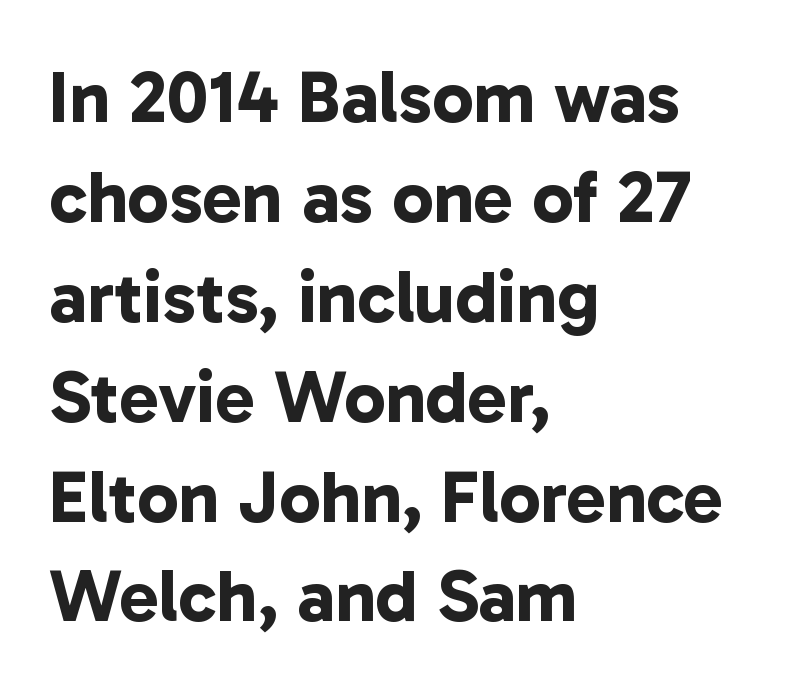
This rendering features lettering with no underline. Line spacing here is normal. These lines carry a lot of weight — the face is fully bold. The rendering shows plain stroke endings on the letterforms — a sans-serif design.
